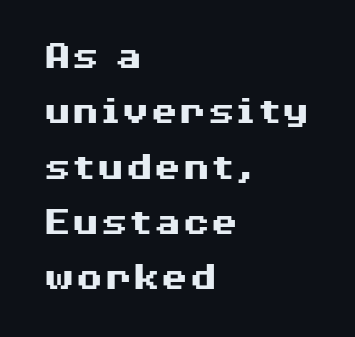
Q: Is the text bold? A: Yes.
Q: Is the text italic (slanted)? A: No, it is upright.
Q: Is the typeface a serif or a sans-serif typeface? A: Sans-serif.
Q: Is the text underlined? A: No.
Q: How is the paragraph aligned? A: Left-aligned.
Q: Is the spacing between letters normal or unusually wide? A: Normal.
Q: Is the spacing between lines tight, normal or loose? A: Normal.
Q: Width (condensed, normal, or wide)? A: Wide.
Q: Stroke contrast? A: Medium.
Q: x-height? A: Medium.
Q: Monospaced? A: No.
